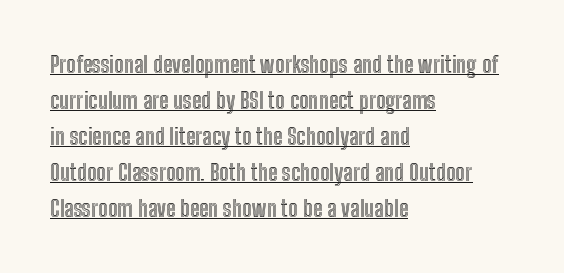
These lines sit exactly where default settings would place them. Nobody touched the tracking dial on this one. A typesetter would mark this as roman, not italic. This rendering uses left alignment, leaving the right contour irregular. A typographer would call this underscored text.
